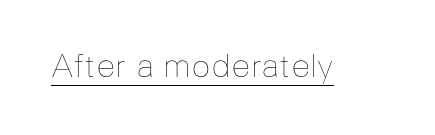
Underlining? Definitely there. The tracking reads as untouched default to a designer's eye. The specimen reads as upright at a glance. The passage shown is not bold in any degree. The face used here is proportionally spaced, like ordinary book or web type.
